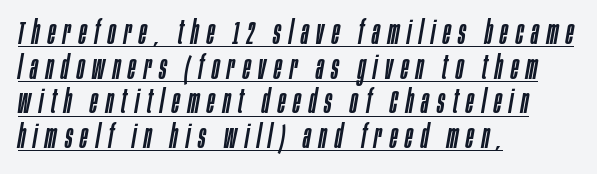
{"italic": "yes", "lean": "right", "slant_degrees": 10, "width": "condensed", "stroke_contrast": "low", "x_height": "large", "monospaced": "no", "underline": "yes", "align": "left", "line_spacing": "tight", "line_spacing_ratio": 1.08, "letter_spacing": "wide", "letter_spacing_em": 0.25, "glyph_px": 32}
